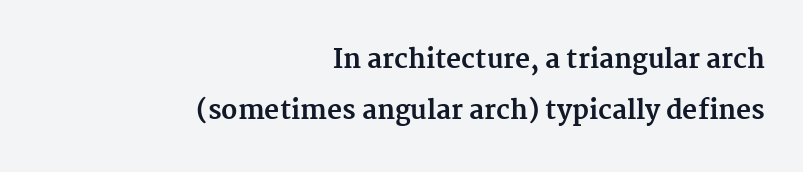
Q: Is the text bold? A: Yes.
Q: Is the text italic (slanted)? A: No, it is upright.
Q: Is the text underlined? A: No.
Q: How is the paragraph aligned? A: Right-aligned.
Q: Is the spacing between letters normal or unusually wide? A: Normal.
Q: Is the spacing between lines tight, normal or loose? A: Loose.
